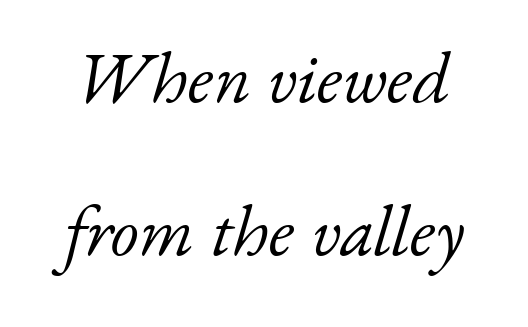
{"serif": "yes", "italic": "yes", "lean": "right", "slant_degrees": 17, "bold": "no", "weight": "light", "width": "normal", "stroke_contrast": "low", "x_height": "small", "monospaced": "no", "underline": "no", "line_spacing": "loose", "line_spacing_ratio": 2.13, "letter_spacing": "normal", "letter_spacing_em": 0.0, "glyph_px": 72}
